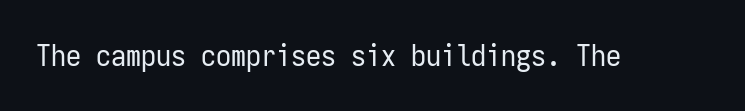
{"serif": "no", "italic": "no", "bold": "no", "weight": "regular", "width": "condensed", "stroke_contrast": "low", "x_height": "medium", "monospaced": "yes", "underline": "no", "letter_spacing": "normal", "letter_spacing_em": 0.0, "glyph_px": 30}
